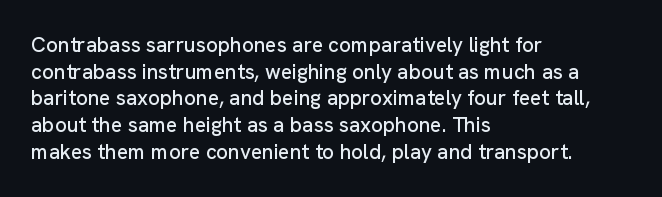
The image shows 21 px text type, upright; set left-aligned, normal line spacing (1.27x), normal letter spacing, not underlined.
